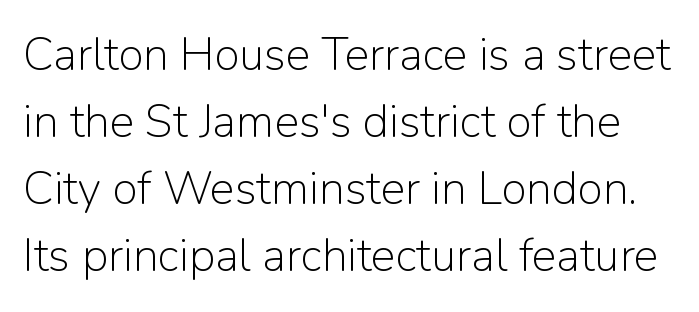
The image shows 46 px light sans-serif type, upright; set normal line spacing (1.46x), normal letter spacing, not underlined; low stroke contrast and a medium x-height.
